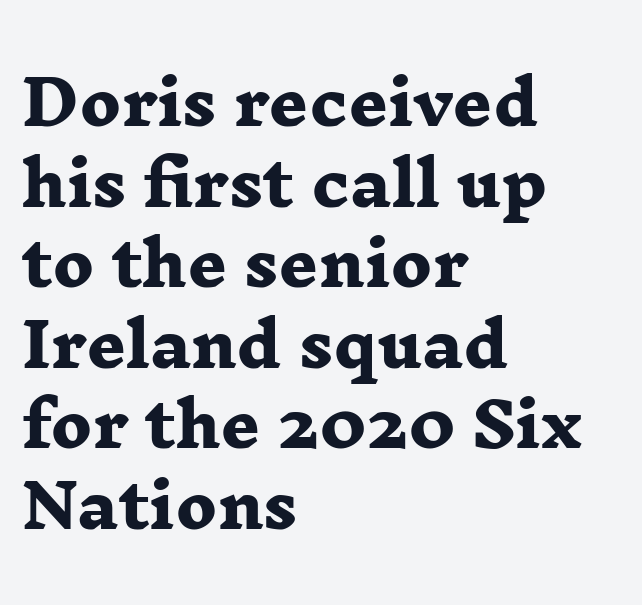
Letter spacing: default. The face used here is proportionally spaced, like ordinary book or web type. What kind of face is this? One with serifs. Set as a true bold cut, around the 700 mark. Glance below the letters and you will spot only blank space. Compared with a centered layout, this one pins lines to the left instead.
